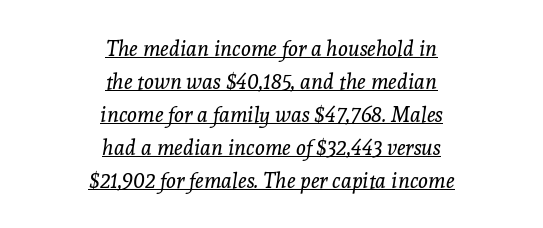
{"italic": "yes", "lean": "right", "slant_degrees": 8, "bold": "no", "underline": "yes", "align": "center", "line_spacing": "normal", "line_spacing_ratio": 1.57, "letter_spacing": "normal", "letter_spacing_em": 0.0, "glyph_px": 21}
